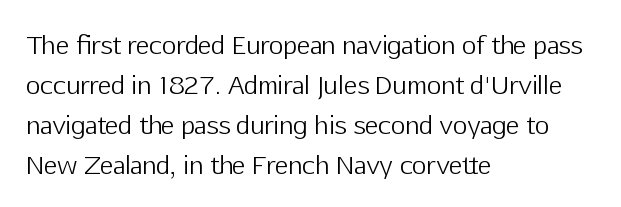
The area under the type is left untouched. A typesetter would mark this as roman, not italic. What's the leading like? Ordinary, nothing unusual. A typesetter would call this zero additional tracking. Which margin do the lines hug? The left one — the right edge is uneven. The cut favours lightness, reaching ordinary text weight at its darkest.
